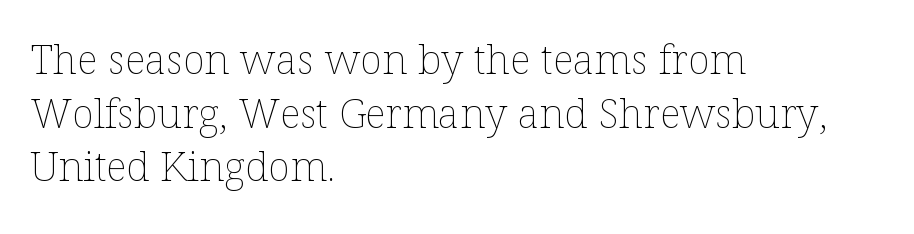
Q: Is the text bold? A: No.
Q: Is the text italic (slanted)? A: No, it is upright.
Q: Is the text underlined? A: No.
Q: How is the paragraph aligned? A: Left-aligned.
Q: Is the spacing between letters normal or unusually wide? A: Normal.
Q: Is the spacing between lines tight, normal or loose? A: Normal.
Q: Width (condensed, normal, or wide)? A: Normal.
Q: Stroke contrast? A: Low.
Q: x-height? A: Medium.
Q: Monospaced? A: No.
